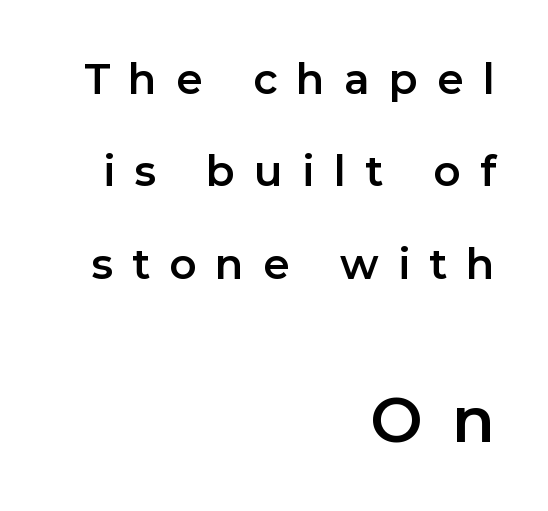
Q: Is the text italic (slanted)? A: No, it is upright.
Q: Is the typeface a serif or a sans-serif typeface? A: Sans-serif.
Q: Is the text underlined? A: No.
Q: How is the paragraph aligned? A: Right-aligned.
Q: Is the spacing between letters normal or unusually wide? A: Unusually wide.
Q: Is the spacing between lines tight, normal or loose? A: Loose.
Q: Which block of text is set in a larger size, the first (top) or the second (bottom)? A: The second (bottom) one.
Q: Width (condensed, normal, or wide)? A: Normal.
Q: Stroke contrast? A: Low.
Q: x-height? A: Medium.
Q: Monospaced? A: No.
